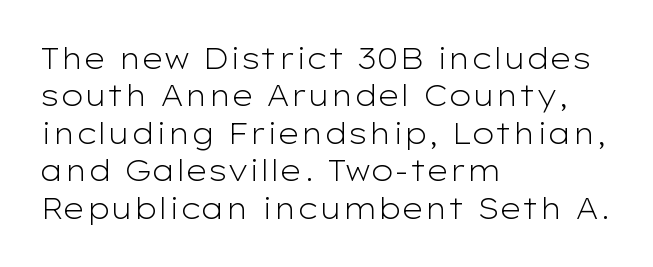
{"serif": "no", "italic": "no", "bold": "no", "weight": "light", "width": "wide", "stroke_contrast": "low", "x_height": "medium", "monospaced": "no", "underline": "no", "align": "left", "line_spacing": "normal", "line_spacing_ratio": 1.29, "letter_spacing": "normal", "letter_spacing_em": 0.0, "glyph_px": 29}
